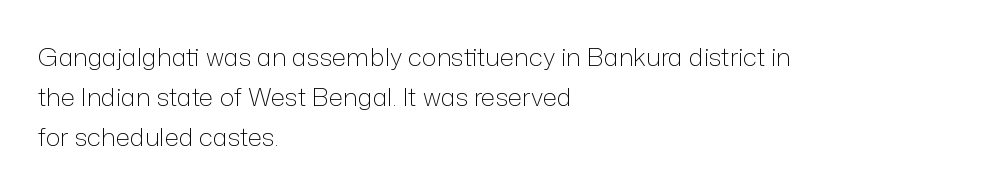
The image shows 25 px text type, upright; set left-aligned, normal line spacing (1.6x), normal letter spacing, not underlined.
